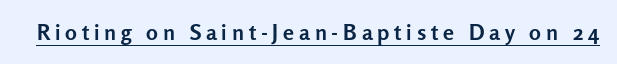
The image shows 22 px bold type, upright; set unusually wide letter spacing (+0.22 em), underlined.
